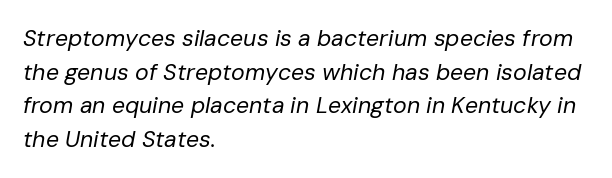
A classic flush-left, rag-right setting is used for this passage. Quick note: italic. Plain, unruled lines of type. No heavy texture on the line: the type isn't bold. The face used here is rendered with its standard letterfit.
